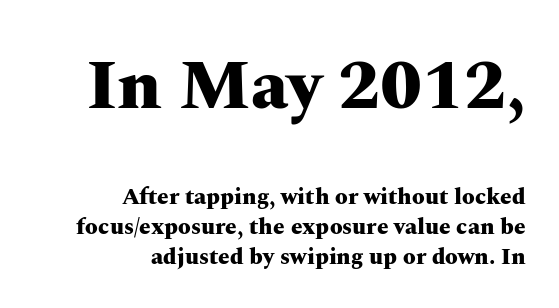
The face used here is seriffed, in the tradition of book romans. No italicization has been applied; the sample stays upright. Honestly, the letter spacing is just normal — you wouldn't notice it. Caption: bold face, heavy strokes.
